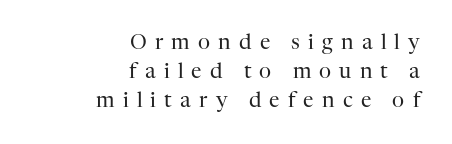
Q: Is the text bold? A: No.
Q: Is the text italic (slanted)? A: No, it is upright.
Q: Is the text underlined? A: No.
Q: How is the paragraph aligned? A: Right-aligned.
Q: Is the spacing between letters normal or unusually wide? A: Unusually wide.
Q: Is the spacing between lines tight, normal or loose? A: Normal.
